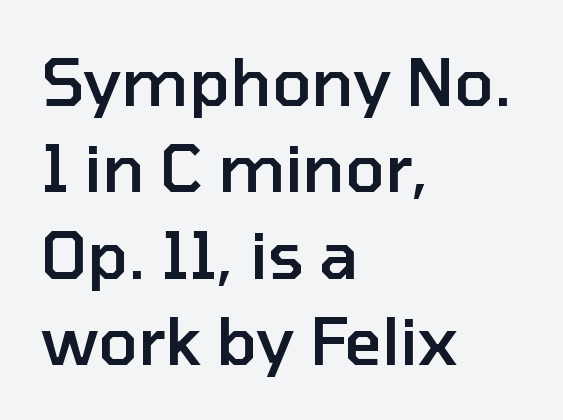
The horizontal fit of the characters is conventional and even. Here the designer chose a conventional face with non-uniform glyph widths. If you drew a ruler down the left edge, every line would touch it. Does the leading feel generous? No, just average. Observe the absence of serifs on each vertical stroke in this sample.
